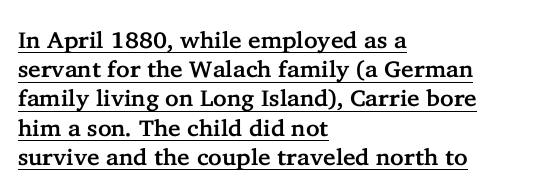
The image shows 23 px text type, upright; set left-aligned, normal line spacing (1.27x), normal letter spacing, underlined.
